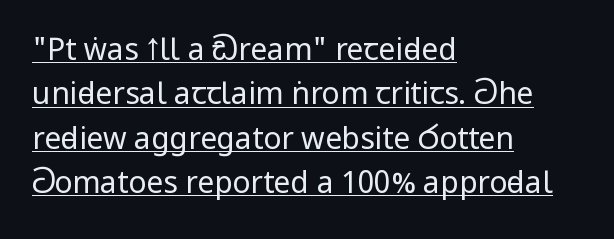
Line spacing here is normal. You can see a thin bar hugging the bottom of the glyphs. You could not count columns in this text — the font is proportionally spaced. Alignment: flush left. Think standard paragraph weight, or any step lighter than that.
